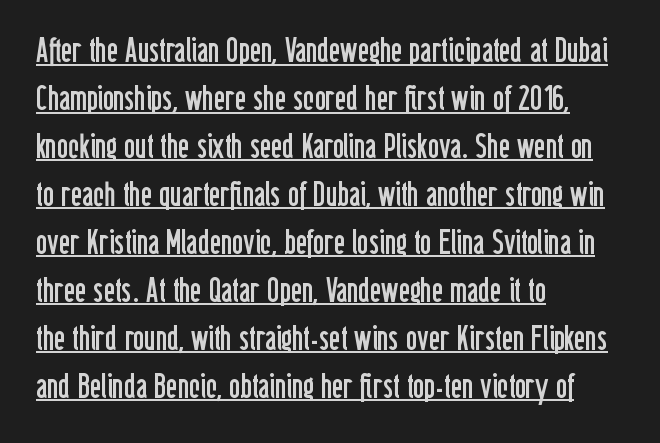
The image shows 34 px regular-weight, condensed sans-serif type, upright; set left-aligned, normal line spacing (1.41x), normal letter spacing, underlined; low stroke contrast and a medium x-height.
